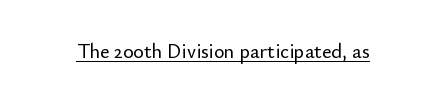
The letters stand upright; this is a roman face. Tracking here is standard; glyphs follow each other at the usual distance. Descenders here cross a horizontal rule under the line.
